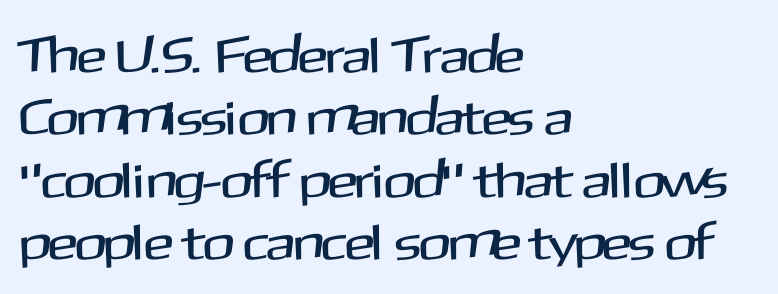
The image shows 50 px sans-serif type, upright; set left-aligned, normal line spacing (1.25x), normal letter spacing, not underlined; medium stroke contrast and a medium x-height.
